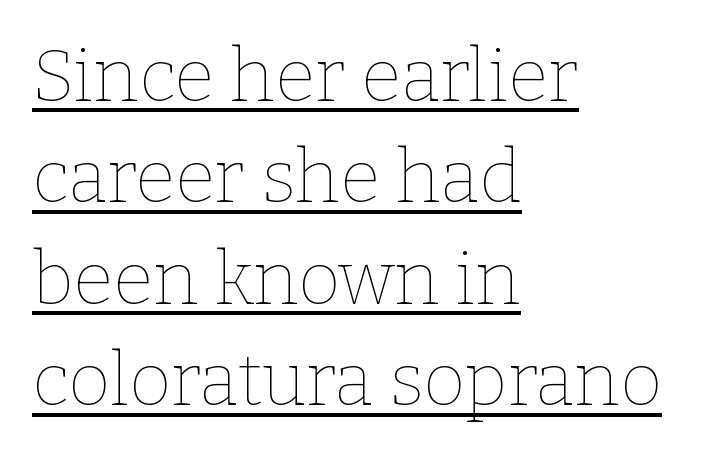
Q: Is the text bold? A: No.
Q: Is the text italic (slanted)? A: No, it is upright.
Q: Is the text underlined? A: Yes.
Q: How is the paragraph aligned? A: Left-aligned.
Q: Is the spacing between letters normal or unusually wide? A: Normal.
Q: Is the spacing between lines tight, normal or loose? A: Normal.
Q: Width (condensed, normal, or wide)? A: Normal.
Q: Stroke contrast? A: Low.
Q: x-height? A: Medium.
Q: Monospaced? A: No.
